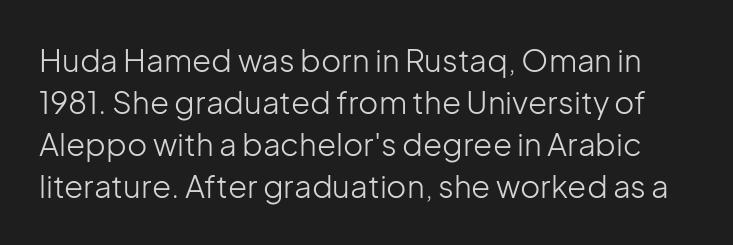
What kind of face is this? One without serifs — a sans. You could not count columns in this text — the font is proportionally spaced. Rows of type keep a routine distance in the vertical direction. The space beneath each line is pristine and unruled.
